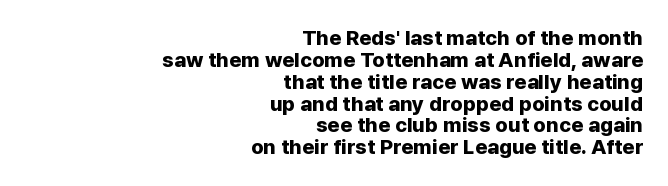
{"italic": "no", "bold": "yes", "underline": "no", "align": "right", "line_spacing": "tight", "line_spacing_ratio": 1.04, "letter_spacing": "normal", "letter_spacing_em": 0.0, "glyph_px": 21}
